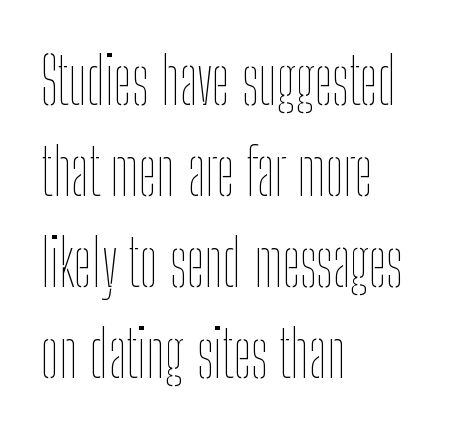
{"italic": "no", "bold": "no", "weight": "thin", "width": "condensed", "stroke_contrast": "low", "x_height": "medium", "monospaced": "no", "underline": "no", "align": "left", "line_spacing": "normal", "line_spacing_ratio": 1.42, "letter_spacing": "normal", "letter_spacing_em": 0.0, "glyph_px": 64}
